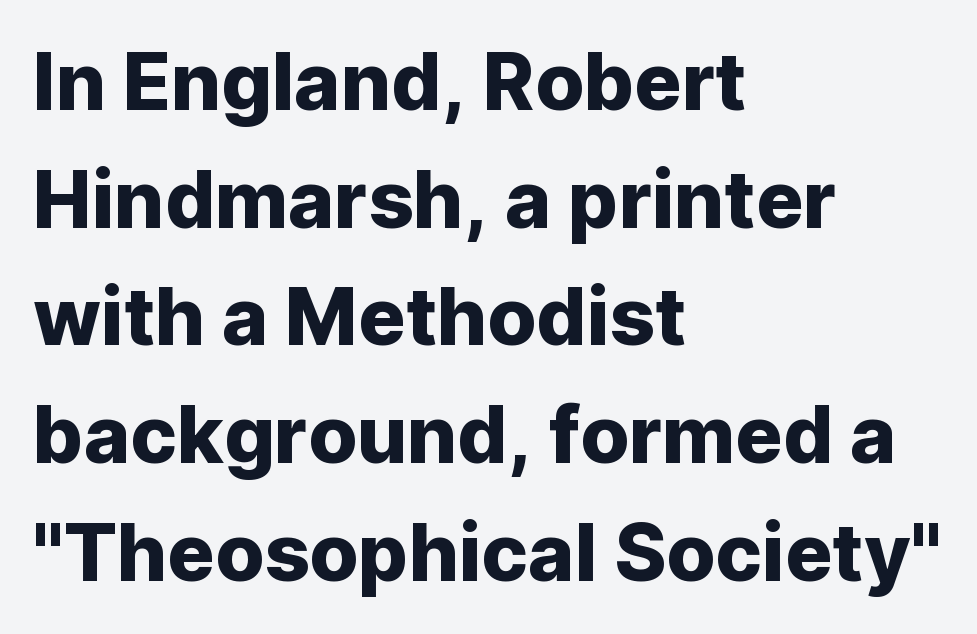
Q: Is the text italic (slanted)? A: No, it is upright.
Q: Is the typeface a serif or a sans-serif typeface? A: Sans-serif.
Q: Is the text underlined? A: No.
Q: How is the paragraph aligned? A: Left-aligned.
Q: Is the spacing between letters normal or unusually wide? A: Normal.
Q: Is the spacing between lines tight, normal or loose? A: Normal.
Q: Width (condensed, normal, or wide)? A: Normal.
Q: Stroke contrast? A: Low.
Q: x-height? A: Medium.
Q: Monospaced? A: No.
